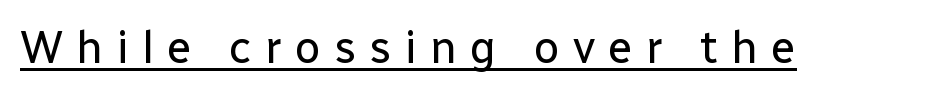
These lines have a slow, spaced-out rhythm from letter to letter. Serif or sans? Sans — the stroke terminals are bare. Italic: no, the glyphs are upright roman. Somebody hit Ctrl+U on this one — the words are underlined.
